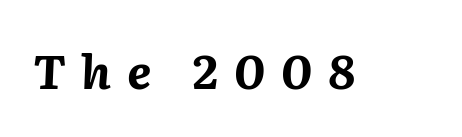
{"italic": "yes", "lean": "right", "slant_degrees": 2, "bold": "yes", "weight": "bold", "width": "normal", "stroke_contrast": "medium", "x_height": "medium", "monospaced": "no", "underline": "no", "letter_spacing": "wide", "letter_spacing_em": 0.34, "glyph_px": 47}
